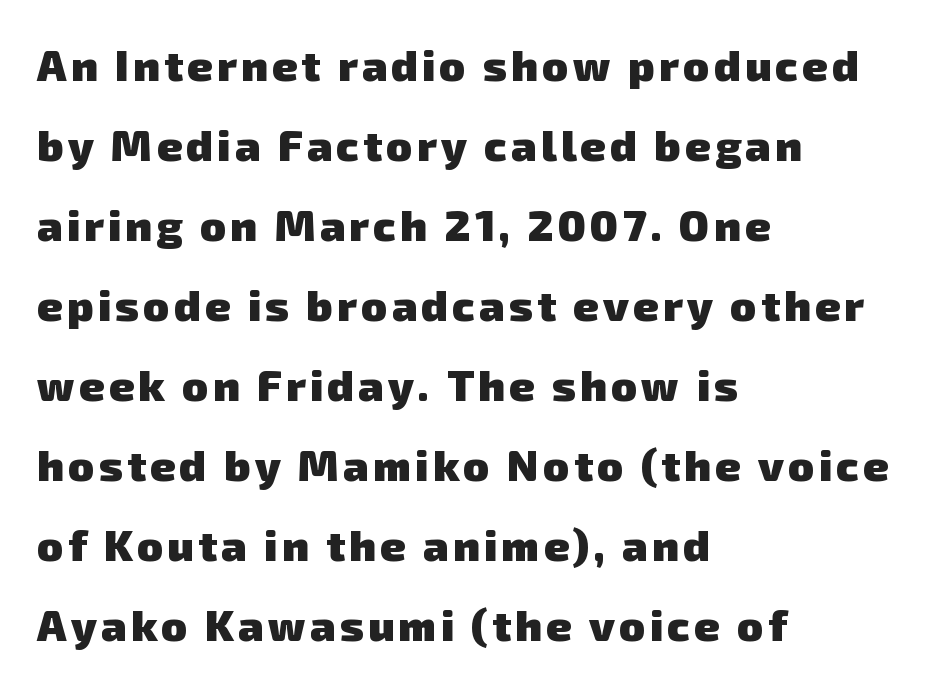
The image shows 43 px heavy sans-serif type; set left-aligned, line spacing 1.86x, not underlined; low stroke contrast and a medium x-height.
